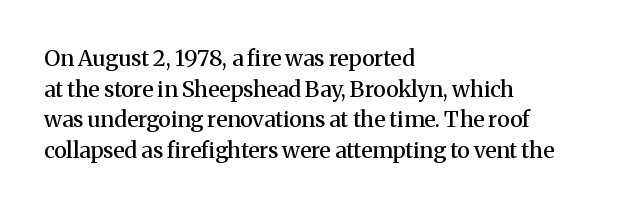
Q: Is the text bold? A: Semi-bold.
Q: Is the text italic (slanted)? A: No, it is upright.
Q: Is the text underlined? A: No.
Q: How is the paragraph aligned? A: Left-aligned.
Q: Is the spacing between letters normal or unusually wide? A: Normal.
Q: Is the spacing between lines tight, normal or loose? A: Normal.
